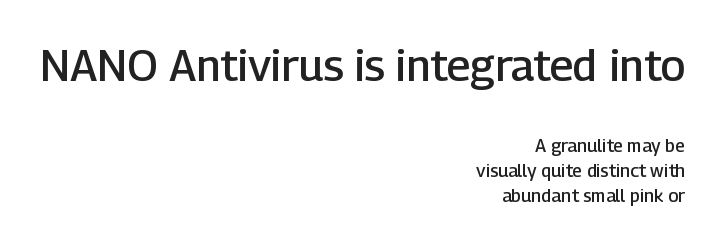
Q: Is the text bold? A: Semi-bold.
Q: Is the text italic (slanted)? A: No, it is upright.
Q: Is the typeface a serif or a sans-serif typeface? A: Sans-serif.
Q: Is the text underlined? A: No.
Q: How is the paragraph aligned? A: Right-aligned.
Q: Is the spacing between letters normal or unusually wide? A: Normal.
Q: Is the spacing between lines tight, normal or loose? A: Normal.
Q: Which block of text is set in a larger size, the first (top) or the second (bottom)? A: The first (top) one.
Q: Width (condensed, normal, or wide)? A: Normal.
Q: Stroke contrast? A: Low.
Q: x-height? A: Medium.
Q: Monospaced? A: No.
